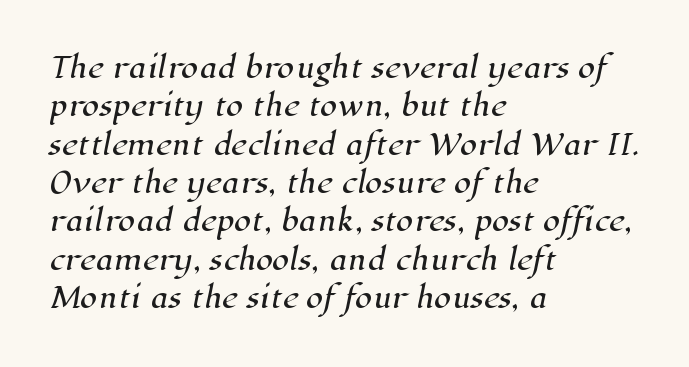
Q: Is the typeface a serif or a sans-serif typeface? A: Serif.
Q: Is the text underlined? A: No.
Q: How is the paragraph aligned? A: Left-aligned.
Q: Is the spacing between letters normal or unusually wide? A: Normal.
Q: Is the spacing between lines tight, normal or loose? A: Normal.
Q: Width (condensed, normal, or wide)? A: Normal.
Q: Stroke contrast? A: High.
Q: x-height? A: Medium.
Q: Monospaced? A: No.
